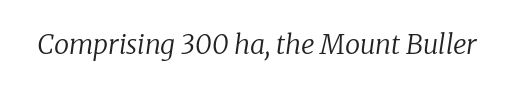
The image shows 27 px text type, italic (leaning right); set normal letter spacing, not underlined.
